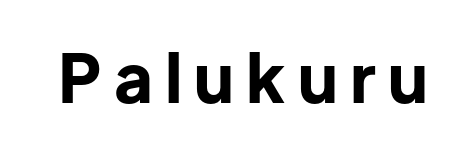
The image shows 67 px bold sans-serif type, upright; set not underlined; low stroke contrast and a medium x-height.
